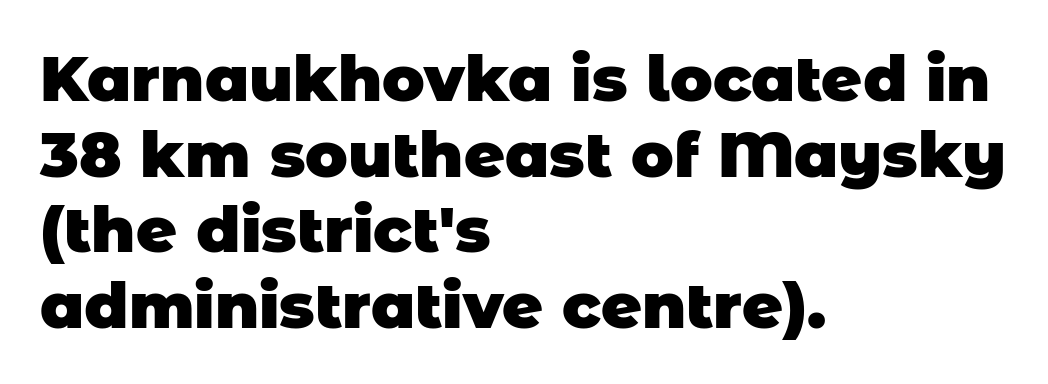
The image shows 63 px heavy sans-serif type; set left-aligned, line spacing 1.2x, normal letter spacing, not underlined; low stroke contrast and a large x-height.
